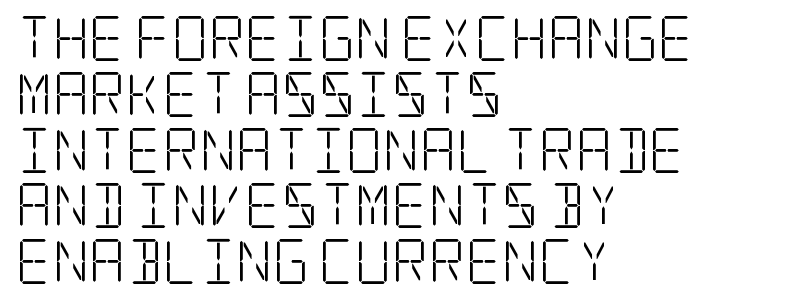
The image shows 45 px light, condensed serif type, upright; set left-aligned, line spacing 1.24x, normal letter spacing, not underlined; low stroke contrast and a large x-height.
